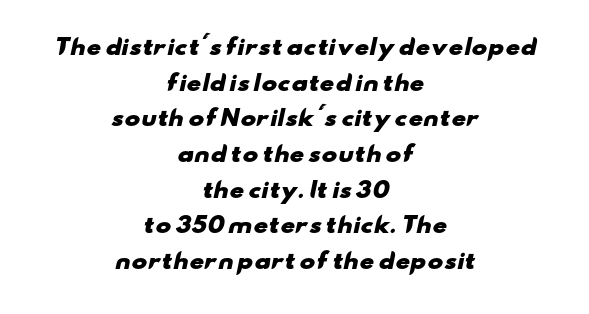
{"bold": "yes", "underline": "no", "align": "center", "line_spacing": "normal", "line_spacing_ratio": 1.7, "letter_spacing": "normal", "letter_spacing_em": 0.0, "glyph_px": 21}
